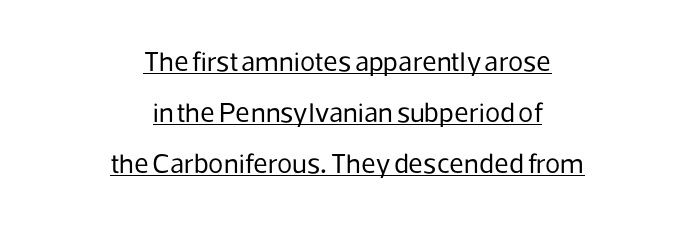
Q: Is the text bold? A: No.
Q: Is the text italic (slanted)? A: No, it is upright.
Q: Is the typeface a serif or a sans-serif typeface? A: Sans-serif.
Q: Is the text underlined? A: Yes.
Q: How is the paragraph aligned? A: Centered.
Q: Is the spacing between letters normal or unusually wide? A: Normal.
Q: Width (condensed, normal, or wide)? A: Normal.
Q: Stroke contrast? A: Low.
Q: x-height? A: Medium.
Q: Monospaced? A: No.
